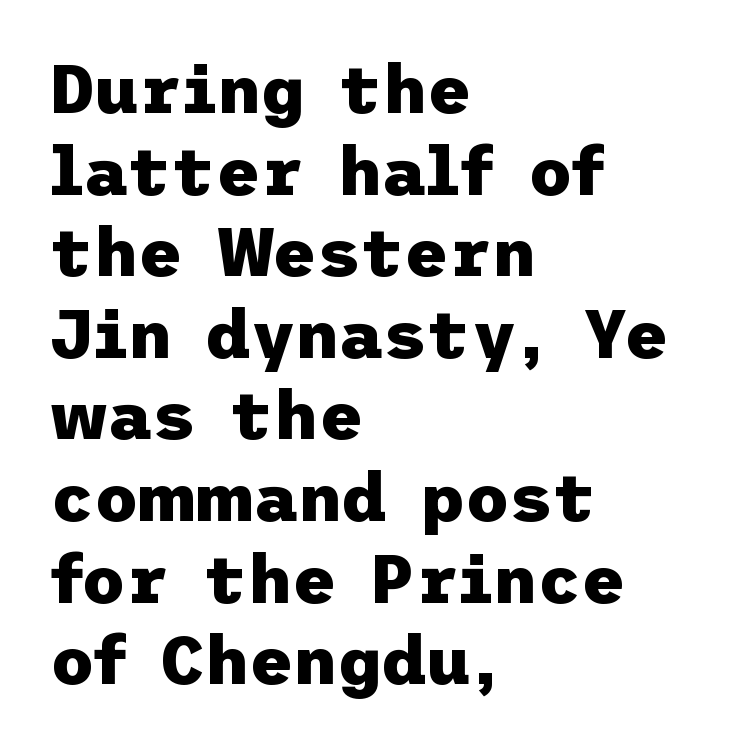
{"serif": "no", "italic": "no", "bold": "yes", "weight": "heavy", "width": "normal", "stroke_contrast": "low", "x_height": "medium", "underline": "no", "align": "left", "line_spacing_ratio": 1.2, "letter_spacing": "normal", "letter_spacing_em": 0.0, "glyph_px": 68}
